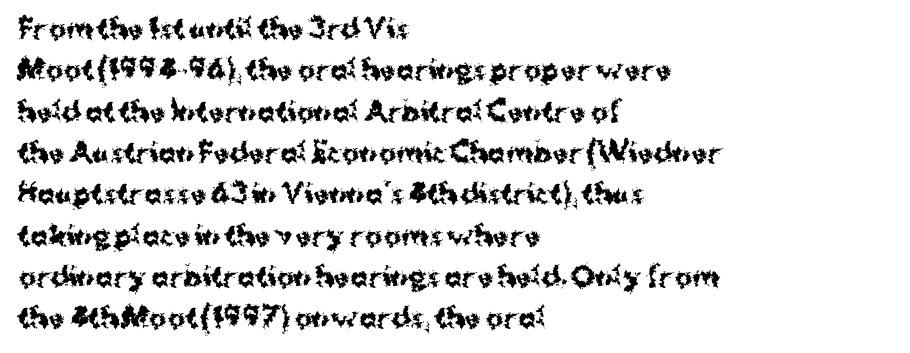
Q: Is the text bold? A: Yes.
Q: Is the text italic (slanted)? A: No, it is upright.
Q: Is the text underlined? A: No.
Q: How is the paragraph aligned? A: Left-aligned.
Q: Is the spacing between letters normal or unusually wide? A: Normal.
Q: Is the spacing between lines tight, normal or loose? A: Normal.
